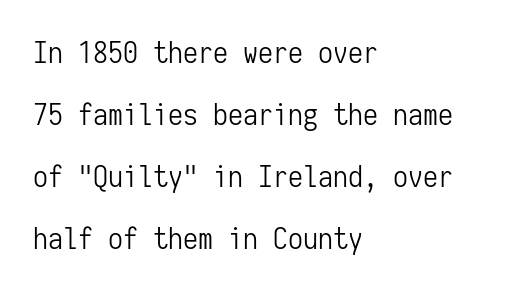
The image shows 30 px light, condensed sans-serif type, upright, monospaced; set left-aligned, loose line spacing (2.07x), normal letter spacing, not underlined; low stroke contrast and a medium x-height.
